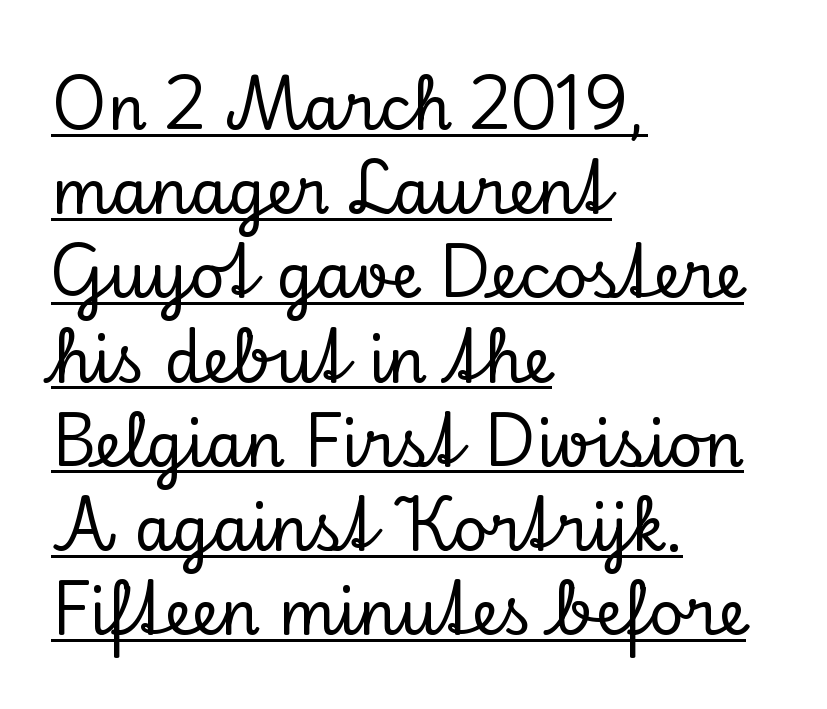
Q: Is the text italic (slanted)? A: No, it is upright.
Q: Is the text underlined? A: Yes.
Q: How is the paragraph aligned? A: Left-aligned.
Q: Is the spacing between letters normal or unusually wide? A: Normal.
Q: Is the spacing between lines tight, normal or loose? A: Normal.
Q: Width (condensed, normal, or wide)? A: Normal.
Q: Stroke contrast? A: Low.
Q: x-height? A: Small.
Q: Monospaced? A: No.
